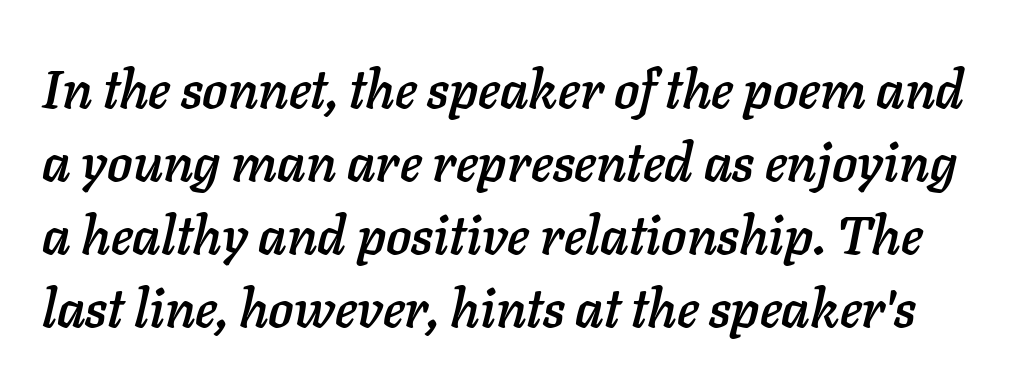
Q: Is the text italic (slanted)? A: Yes, it leans right by about 11 degrees.
Q: Is the text underlined? A: No.
Q: Is the spacing between letters normal or unusually wide? A: Normal.
Q: Is the spacing between lines tight, normal or loose? A: Normal.
Q: Width (condensed, normal, or wide)? A: Normal.
Q: Stroke contrast? A: Low.
Q: x-height? A: Medium.
Q: Monospaced? A: No.
